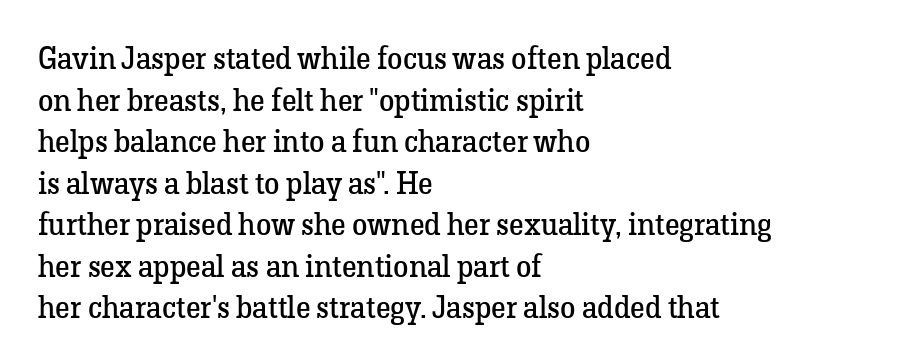
The image shows 31 px regular-weight serif type, upright; set left-aligned, normal line spacing (1.34x), normal letter spacing, not underlined; low stroke contrast and a medium x-height.
